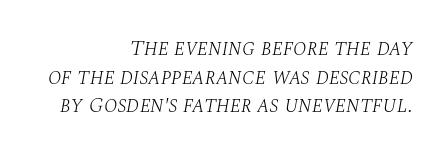
The image shows 22 px text type, italic (leaning right); set right-aligned, normal line spacing (1.3x), normal letter spacing, not underlined.
